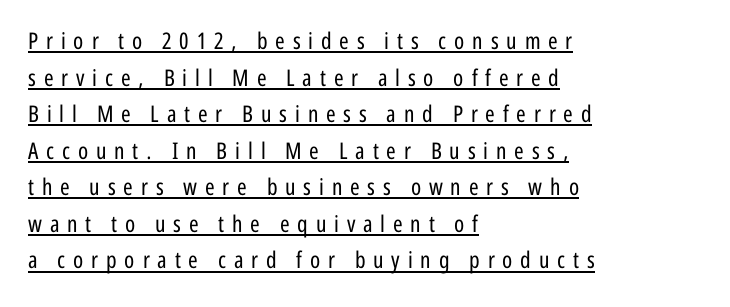
Ink coverage per letter is moderate at most. The tracking jumps out immediately: characters are airy and widely separated. The letters stand straight up with perfectly vertical stems. Horizontal alignment here is leftward, the default for most running prose.
